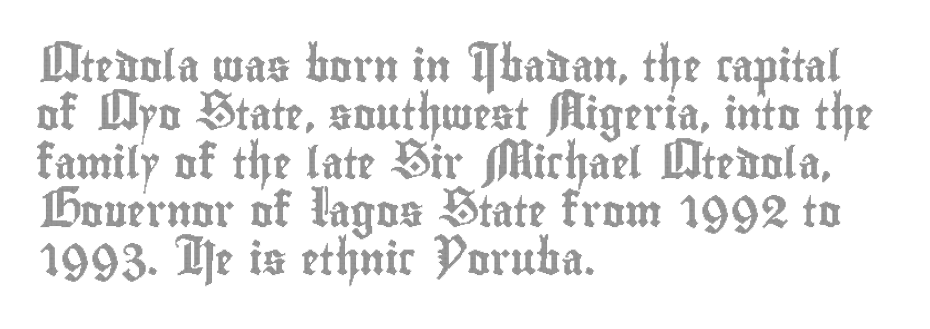
Q: Is the text italic (slanted)? A: No, it is upright.
Q: Is the text underlined? A: No.
Q: How is the paragraph aligned? A: Left-aligned.
Q: Is the spacing between letters normal or unusually wide? A: Normal.
Q: Is the spacing between lines tight, normal or loose? A: Normal.
Q: Width (condensed, normal, or wide)? A: Condensed.
Q: x-height? A: Small.
Q: Monospaced? A: No.
